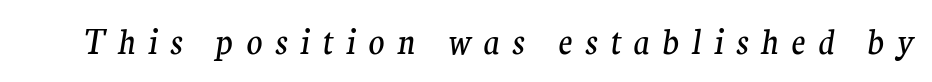
Q: Is the text bold? A: No.
Q: Is the text italic (slanted)? A: Yes, it leans right by about 9 degrees.
Q: Is the typeface a serif or a sans-serif typeface? A: Serif.
Q: Is the text underlined? A: No.
Q: Is the spacing between letters normal or unusually wide? A: Unusually wide.
Q: Width (condensed, normal, or wide)? A: Normal.
Q: Stroke contrast? A: Medium.
Q: x-height? A: Medium.
Q: Monospaced? A: No.
